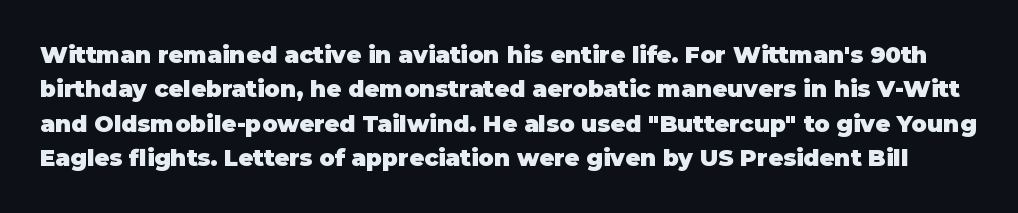
The words here are not underlined. The passage shown is emphatically bold. Ordinary non-slanted type is in use. What's the leading like? Ordinary, nothing unusual. Tracking value appears to be zero — textbook default spacing.
